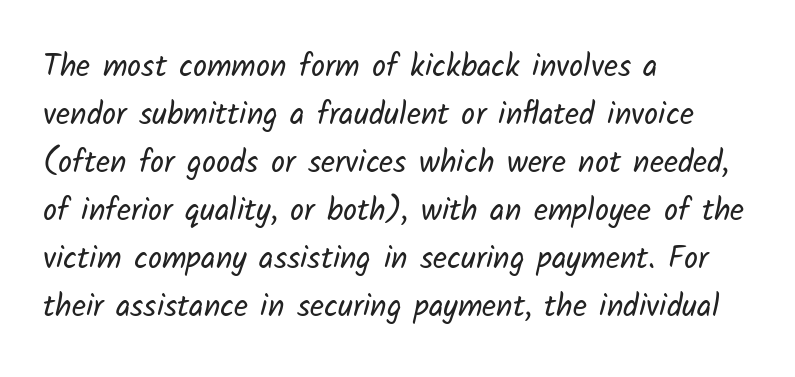
The image shows 31 px regular-weight sans-serif type; set left-aligned, normal line spacing (1.55x), normal letter spacing, not underlined; low stroke contrast and a medium x-height.
